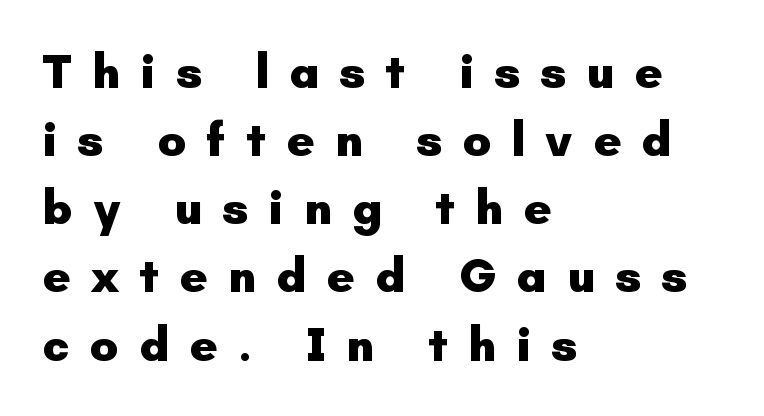
Rows of type keep a routine distance in the vertical direction. This is the regular roman posture of the typeface. Here the designer chose a conventional face with non-uniform glyph widths. Emphasis by weight is at full strength: bold. These lines are composed in type without serifs.
